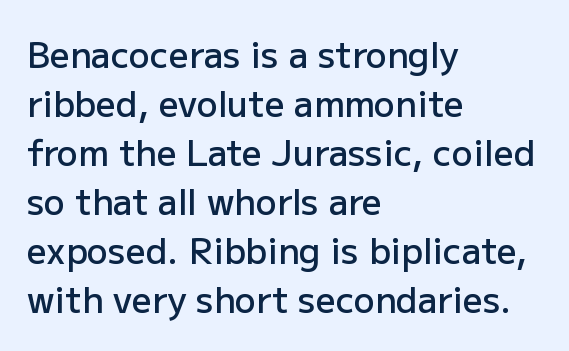
A sans-serif font was chosen for this passage. It's the straight-up-and-down kind of type. Each line starts at the same left margin while the right side varies. Each row of text sits above clean, open space. Compared with typical body copy, the letter spacing here is the same. Looks like regular typesetting: each glyph gets only the width it needs.
